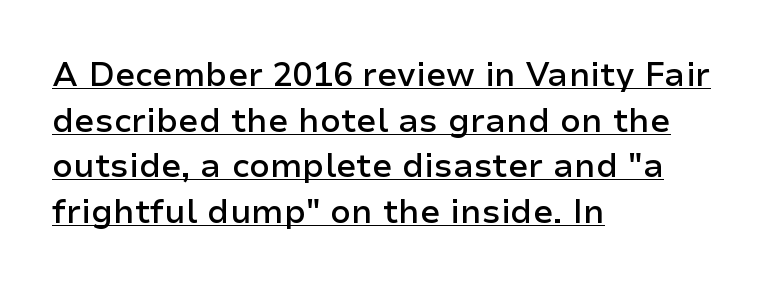
{"serif": "no", "italic": "no", "bold": "semi", "weight": "semibold", "width": "normal", "stroke_contrast": "low", "x_height": "medium", "monospaced": "no", "underline": "yes", "align": "left", "line_spacing": "normal", "line_spacing_ratio": 1.38, "letter_spacing": "normal", "letter_spacing_em": 0.0, "glyph_px": 33}
